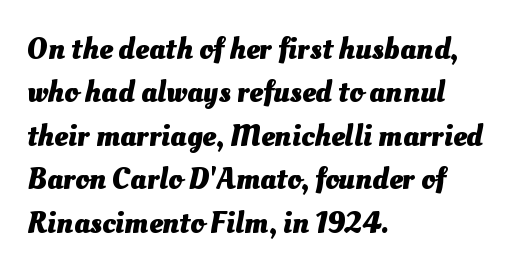
The image shows 31 px heavy type; set left-aligned, normal line spacing (1.4x), normal letter spacing, not underlined; medium stroke contrast and a small x-height.
